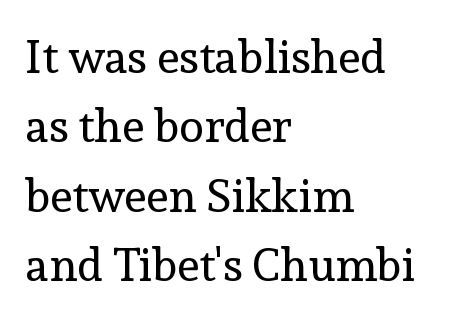
Q: Is the text bold? A: No.
Q: Is the text italic (slanted)? A: No, it is upright.
Q: Is the typeface a serif or a sans-serif typeface? A: Serif.
Q: Is the text underlined? A: No.
Q: How is the paragraph aligned? A: Left-aligned.
Q: Is the spacing between letters normal or unusually wide? A: Normal.
Q: Is the spacing between lines tight, normal or loose? A: Normal.
Q: Width (condensed, normal, or wide)? A: Normal.
Q: x-height? A: Medium.
Q: Monospaced? A: No.
